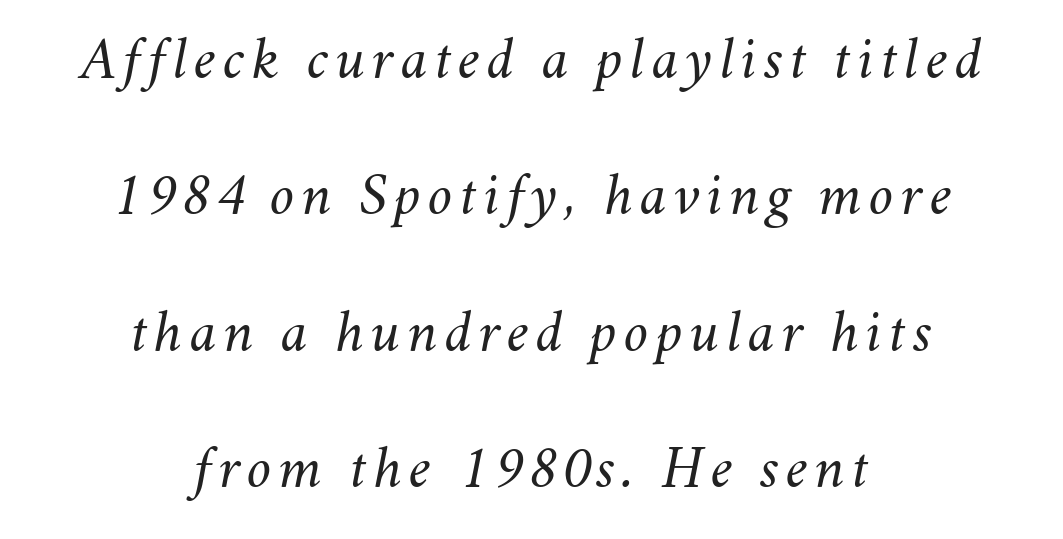
Summary of weight: not heavy and not bold. When letters slant like this, we call the style italic. The glyphs are unaccompanied by any horizontal stroke below them. Proportional: the letters do not fall into vertical columns. Reading down the block, each line starts at a different indent, mirrored at its end.
